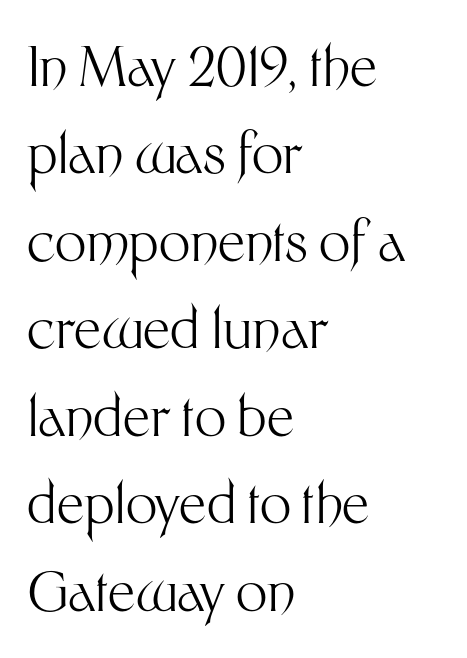
Q: Is the text bold? A: No.
Q: Is the text italic (slanted)? A: No, it is upright.
Q: Is the typeface a serif or a sans-serif typeface? A: Sans-serif.
Q: Is the text underlined? A: No.
Q: How is the paragraph aligned? A: Left-aligned.
Q: Is the spacing between letters normal or unusually wide? A: Normal.
Q: Is the spacing between lines tight, normal or loose? A: Normal.
Q: Width (condensed, normal, or wide)? A: Normal.
Q: Stroke contrast? A: Medium.
Q: x-height? A: Medium.
Q: Monospaced? A: No.
